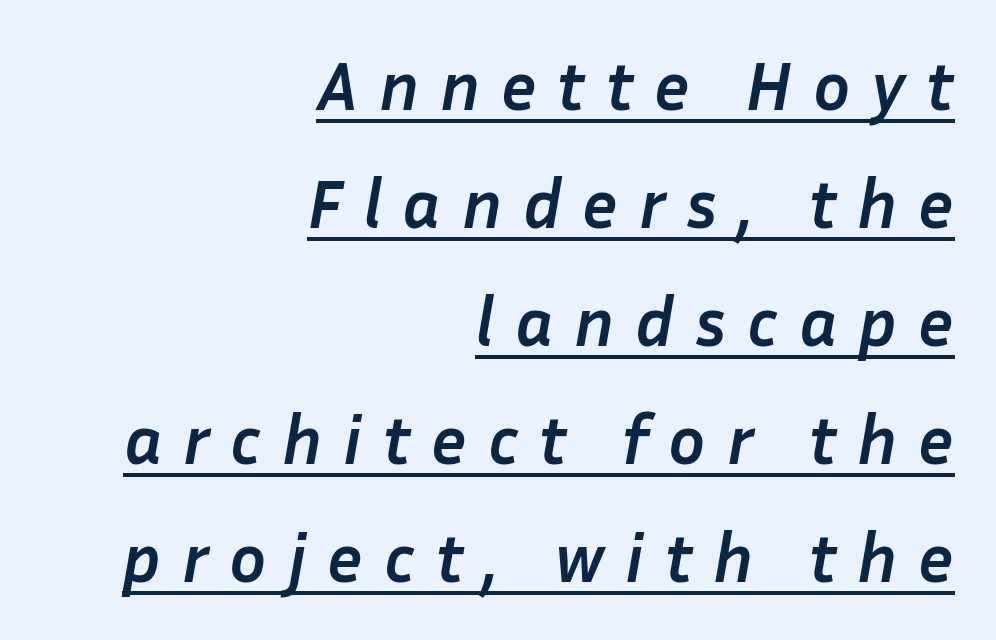
{"italic": "yes", "lean": "right", "slant_degrees": 10, "bold": "yes", "weight": "semibold", "width": "normal", "stroke_contrast": "low", "x_height": "medium", "monospaced": "no", "underline": "yes", "align": "right", "line_spacing_ratio": 1.71, "letter_spacing": "wide", "letter_spacing_em": 0.3, "glyph_px": 69}
